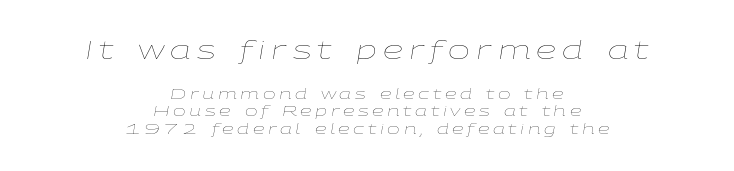
{"italic": "yes", "lean": "right", "slant_degrees": 9, "bold": "no", "underline": "no", "align": "center", "line_spacing_ratio": 1.16, "letter_spacing": "wide", "letter_spacing_em": 0.24, "larger_block": "first", "size_ratio": 1.73, "glyph_px": 26}
